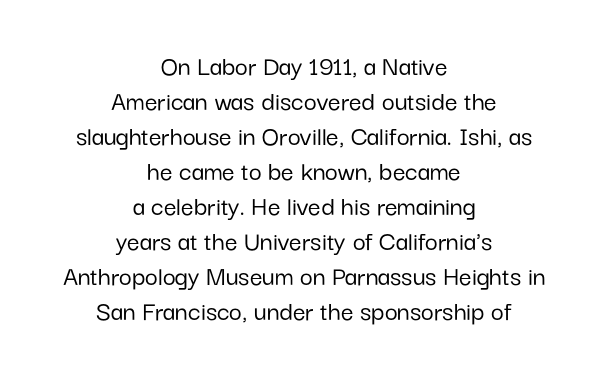
The image shows 28 px sans-serif type, upright; set centered, normal line spacing (1.25x), normal letter spacing, not underlined; low stroke contrast and a medium x-height.
